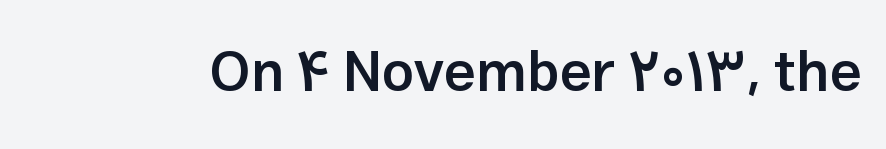
Q: Is the text bold? A: Semi-bold.
Q: Is the text italic (slanted)? A: No, it is upright.
Q: Is the typeface a serif or a sans-serif typeface? A: Sans-serif.
Q: Is the text underlined? A: No.
Q: Is the spacing between letters normal or unusually wide? A: Normal.
Q: Width (condensed, normal, or wide)? A: Normal.
Q: Stroke contrast? A: Low.
Q: x-height? A: Medium.
Q: Monospaced? A: No.
